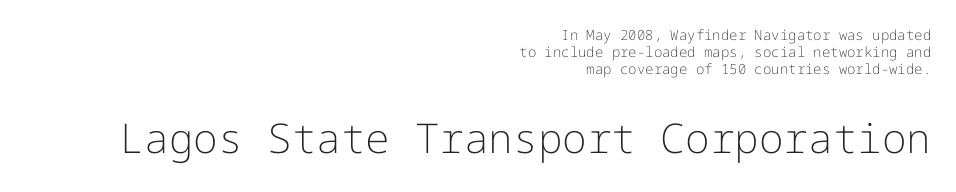
{"serif": "no", "italic": "no", "bold": "no", "weight": "light", "width": "normal", "stroke_contrast": "low", "x_height": "medium", "underline": "no", "align": "right", "line_spacing_ratio": 1.22, "letter_spacing": "normal", "letter_spacing_em": 0.0, "larger_block": "second", "size_ratio": 2.93, "glyph_px": 41}
